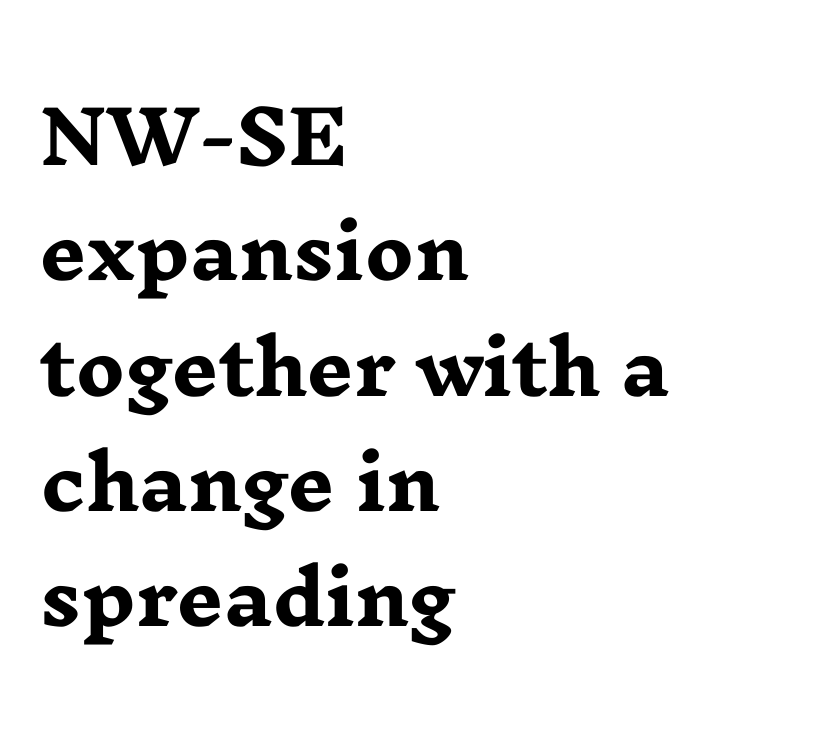
Examine the stroke ends and you'll spot serifs. The letters sit at their default tracking, neither squeezed nor spread. A typesetter would call this leading conventional body-copy spacing. Does the weight exceed regular? Yes, all the way to bold.
